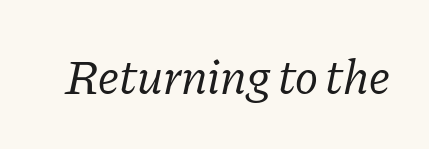
Q: Is the text bold? A: No.
Q: Is the text italic (slanted)? A: Yes, it leans right by about 11 degrees.
Q: Is the typeface a serif or a sans-serif typeface? A: Serif.
Q: Is the text underlined? A: No.
Q: Is the spacing between letters normal or unusually wide? A: Normal.
Q: Width (condensed, normal, or wide)? A: Normal.
Q: Stroke contrast? A: Low.
Q: x-height? A: Medium.
Q: Monospaced? A: No.
